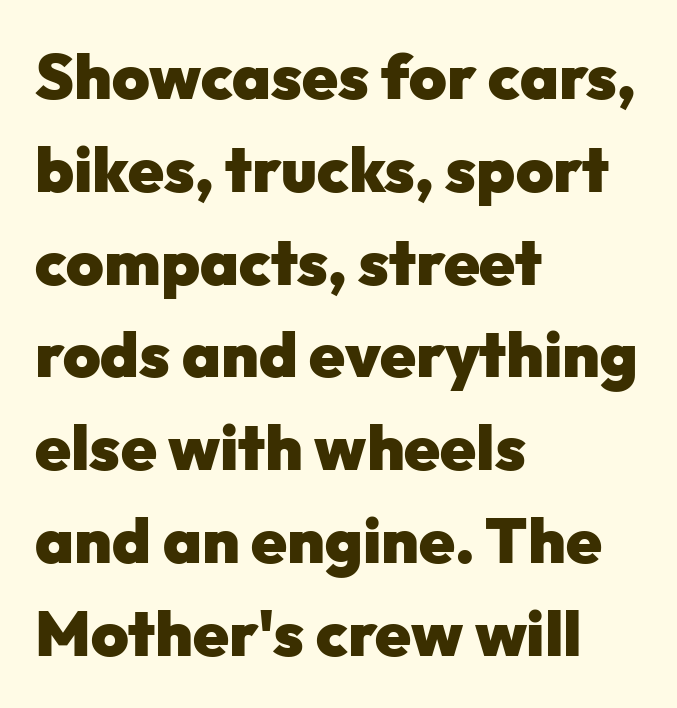
Q: Is the text bold? A: Yes.
Q: Is the text italic (slanted)? A: No, it is upright.
Q: Is the typeface a serif or a sans-serif typeface? A: Sans-serif.
Q: Is the text underlined? A: No.
Q: How is the paragraph aligned? A: Left-aligned.
Q: Is the spacing between letters normal or unusually wide? A: Normal.
Q: Is the spacing between lines tight, normal or loose? A: Normal.
Q: Width (condensed, normal, or wide)? A: Normal.
Q: Stroke contrast? A: Low.
Q: x-height? A: Medium.
Q: Monospaced? A: No.
